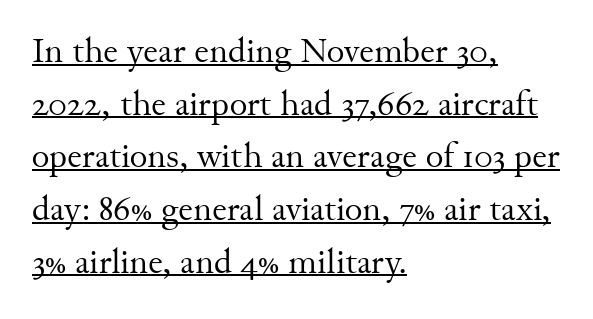
Q: Is the text bold? A: No.
Q: Is the text italic (slanted)? A: No, it is upright.
Q: Is the typeface a serif or a sans-serif typeface? A: Serif.
Q: Is the text underlined? A: Yes.
Q: How is the paragraph aligned? A: Left-aligned.
Q: Is the spacing between letters normal or unusually wide? A: Normal.
Q: Is the spacing between lines tight, normal or loose? A: Normal.
Q: Width (condensed, normal, or wide)? A: Normal.
Q: Stroke contrast? A: Medium.
Q: x-height? A: Small.
Q: Monospaced? A: No.
